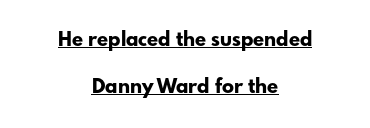
The image shows 20 px bold type, upright; set centered, loose line spacing (2.35x), normal letter spacing, underlined.
